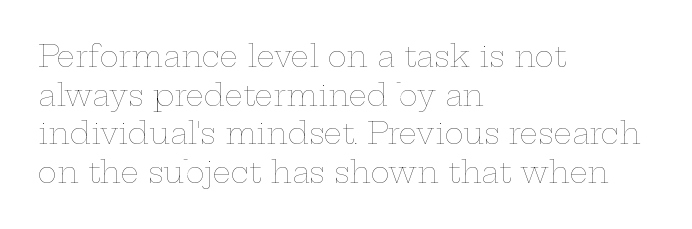
The image shows 29 px thin, wide type, upright; set left-aligned, normal line spacing (1.33x), normal letter spacing, not underlined; low stroke contrast and a medium x-height.
